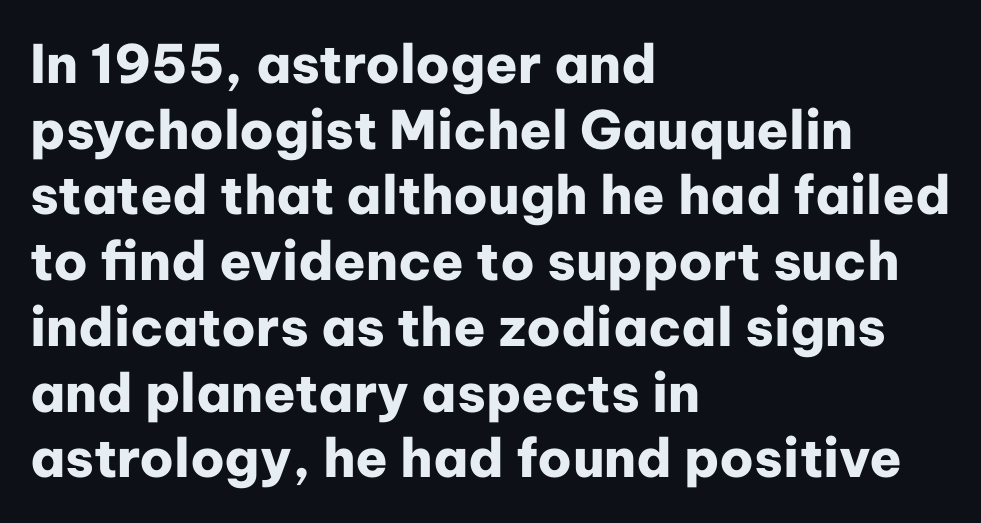
Q: Is the text bold? A: Yes.
Q: Is the text italic (slanted)? A: No, it is upright.
Q: Is the typeface a serif or a sans-serif typeface? A: Sans-serif.
Q: Is the text underlined? A: No.
Q: How is the paragraph aligned? A: Left-aligned.
Q: Is the spacing between letters normal or unusually wide? A: Normal.
Q: Width (condensed, normal, or wide)? A: Normal.
Q: Stroke contrast? A: Low.
Q: x-height? A: Medium.
Q: Monospaced? A: No.
